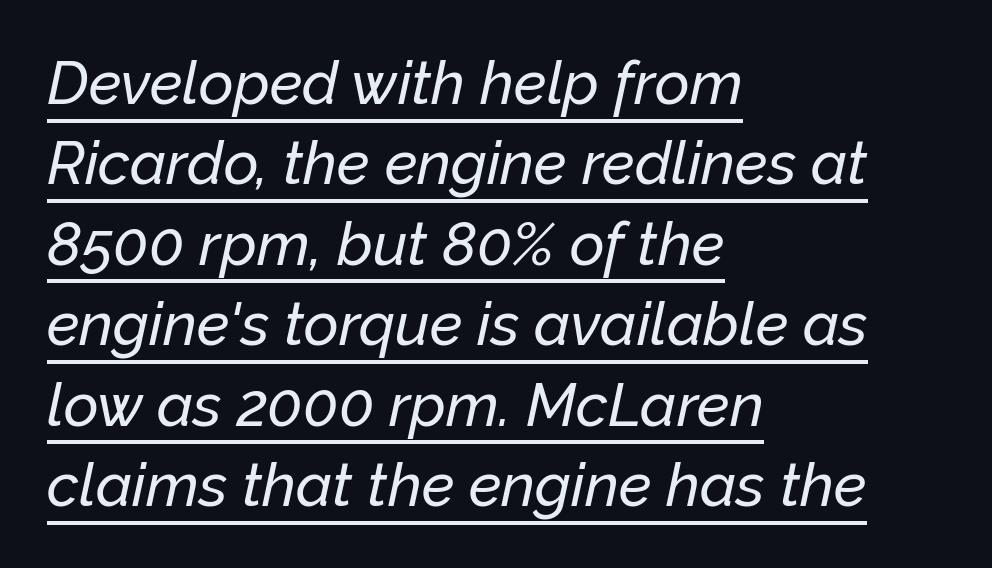
The image shows 60 px text type, italic (leaning right); set left-aligned, normal line spacing (1.34x), normal letter spacing, underlined; low stroke contrast and a medium x-height.
